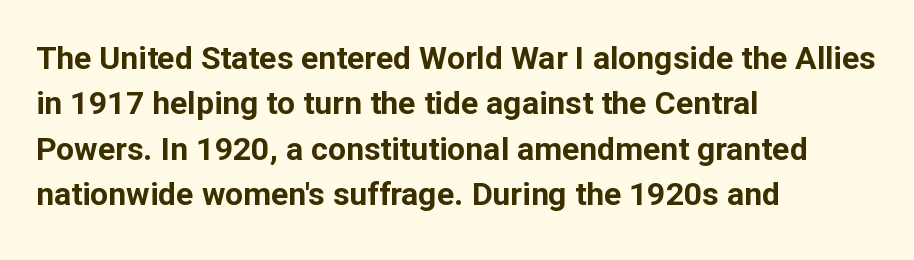
Q: Is the text bold? A: Yes.
Q: Is the text italic (slanted)? A: No, it is upright.
Q: Is the typeface a serif or a sans-serif typeface? A: Sans-serif.
Q: Is the text underlined? A: No.
Q: How is the paragraph aligned? A: Left-aligned.
Q: Is the spacing between letters normal or unusually wide? A: Normal.
Q: Is the spacing between lines tight, normal or loose? A: Normal.
Q: Width (condensed, normal, or wide)? A: Normal.
Q: Stroke contrast? A: Low.
Q: x-height? A: Medium.
Q: Monospaced? A: No.
